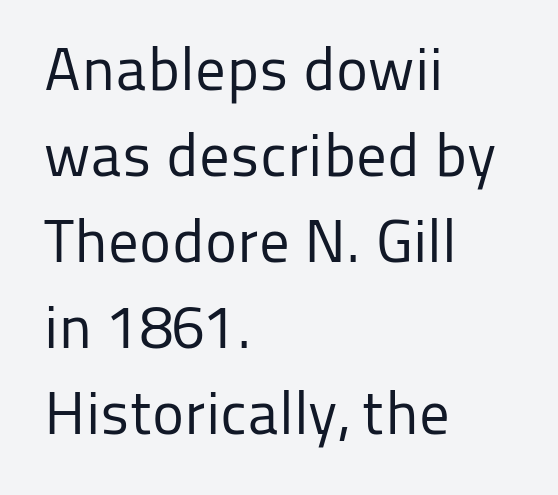
{"serif": "no", "italic": "no", "bold": "no", "weight": "regular", "width": "normal", "stroke_contrast": "low", "x_height": "medium", "monospaced": "no", "underline": "no", "align": "left", "line_spacing": "normal", "line_spacing_ratio": 1.41, "letter_spacing": "normal", "letter_spacing_em": 0.0, "glyph_px": 61}
